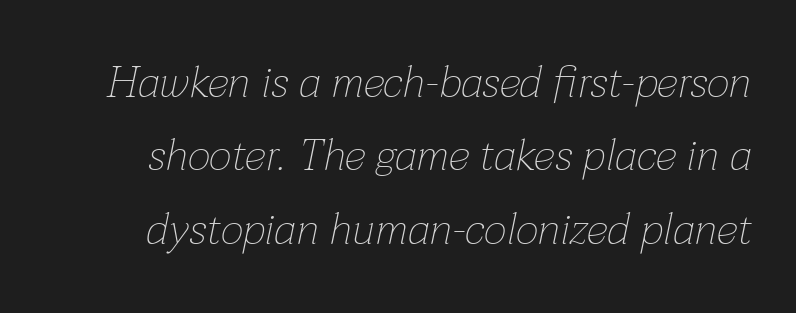
The image shows 44 px thin type, italic (leaning right); set normal line spacing (1.67x), normal letter spacing, not underlined; low stroke contrast and a medium x-height.
